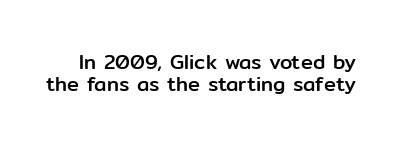
The space directly below the letters is spotless. The gaps between neighbouring characters are ordinary and unremarkable. Cramped leading. Posture: vertical.
